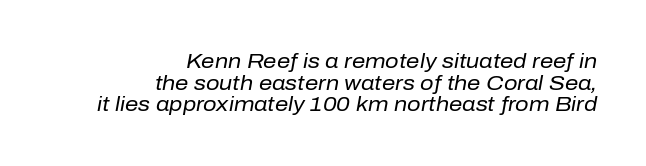
Typeset ragged left — the right edge is the straight one. Clear beneath every line of the passage. Caption: standard tracking, unaltered. The weight would be labelled regular, book, light, or lighter still.
